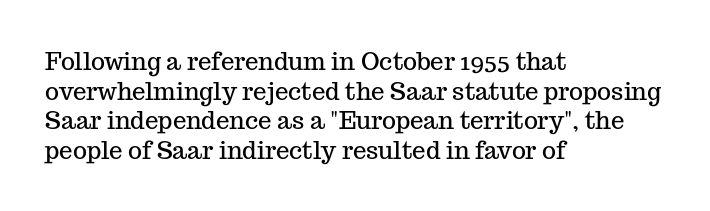
The image shows 24 px text type, upright; set left-aligned, line spacing 1.23x, normal letter spacing, not underlined.
